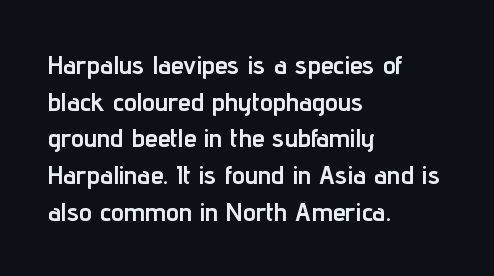
The image shows 26 px bold type, upright; set left-aligned, normal line spacing (1.41x), normal letter spacing, not underlined.
